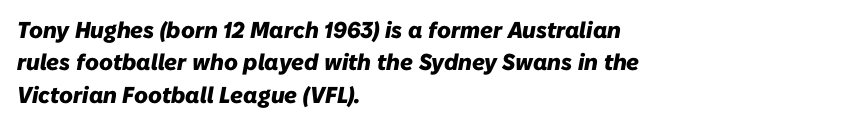
Layout note: lines flush left. As a designer I'd log this as weight 700, bold. Standard letterfit; no display-style spreading of the glyphs. This is oblique type, the kind used for emphasis or titles.
